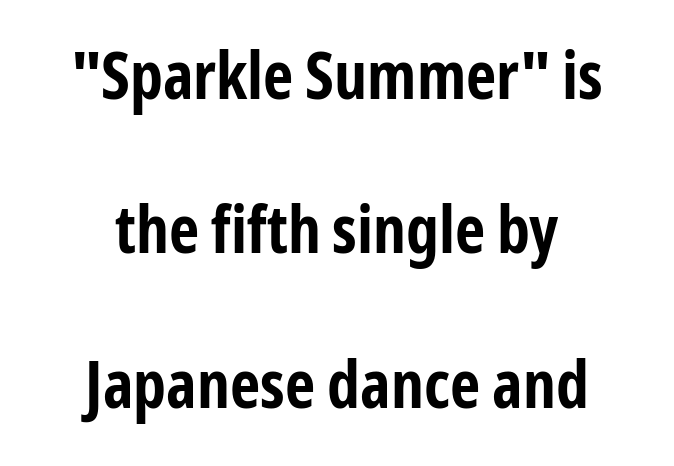
Q: Is the text bold? A: Yes.
Q: Is the text italic (slanted)? A: No, it is upright.
Q: Is the typeface a serif or a sans-serif typeface? A: Sans-serif.
Q: Is the text underlined? A: No.
Q: How is the paragraph aligned? A: Centered.
Q: Is the spacing between letters normal or unusually wide? A: Normal.
Q: Is the spacing between lines tight, normal or loose? A: Loose.
Q: Width (condensed, normal, or wide)? A: Condensed.
Q: Stroke contrast? A: Low.
Q: x-height? A: Medium.
Q: Monospaced? A: No.
